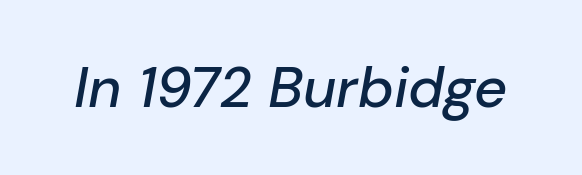
Rendered with sloped, italic letterforms. Has an underline been added? It has not. Here the designer chose a conventional face with non-uniform glyph widths. Tracking value appears to be zero — textbook default spacing.
